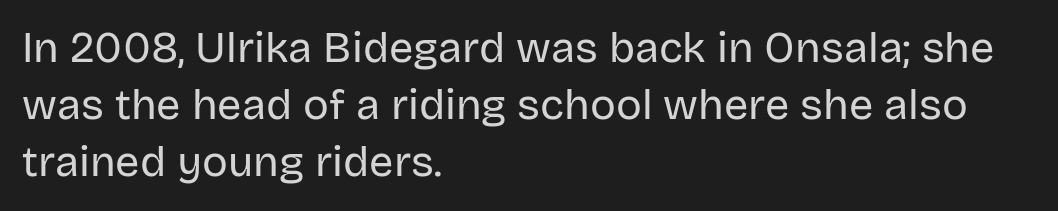
Spacing verdict: proportional, widths tailored to each character. The line-height multiplier appears to be the usual default. Which margin do the lines hug? The left one — the right edge is uneven. Notice how the stems are strictly vertical — no italics here. Letter spacing: default. The characters display no serif detailing; their extremities are plain.
